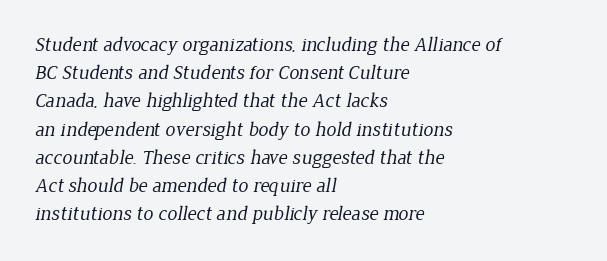
Q: Is the text bold? A: No.
Q: Is the text underlined? A: No.
Q: How is the paragraph aligned? A: Left-aligned.
Q: Is the spacing between letters normal or unusually wide? A: Normal.
Q: Is the spacing between lines tight, normal or loose? A: Normal.
